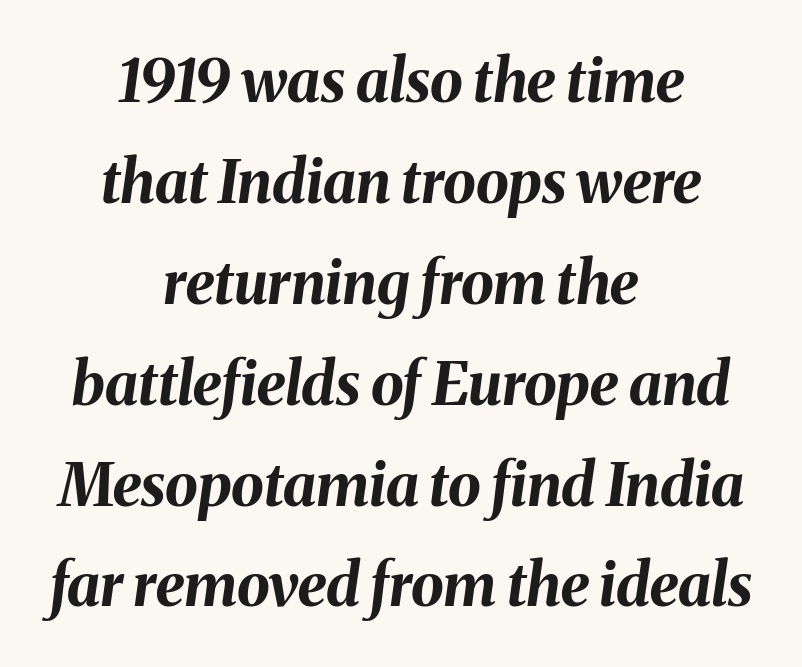
This is heavy type, rendered in bold. You could not count columns in this text — the font is proportionally spaced. The font's italic variant was chosen for this text. The lines are quadded center. Each row of text sits above clean, open space. The passage shown has conventional tracking throughout.
